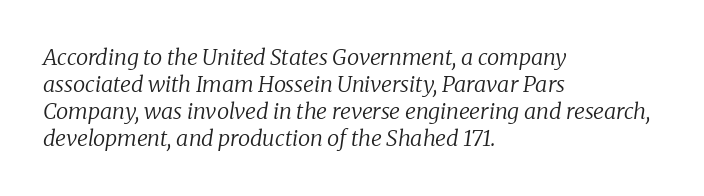
Q: Is the text bold? A: No.
Q: Is the text italic (slanted)? A: Yes, it leans right by about 8 degrees.
Q: Is the text underlined? A: No.
Q: How is the paragraph aligned? A: Left-aligned.
Q: Is the spacing between letters normal or unusually wide? A: Normal.
